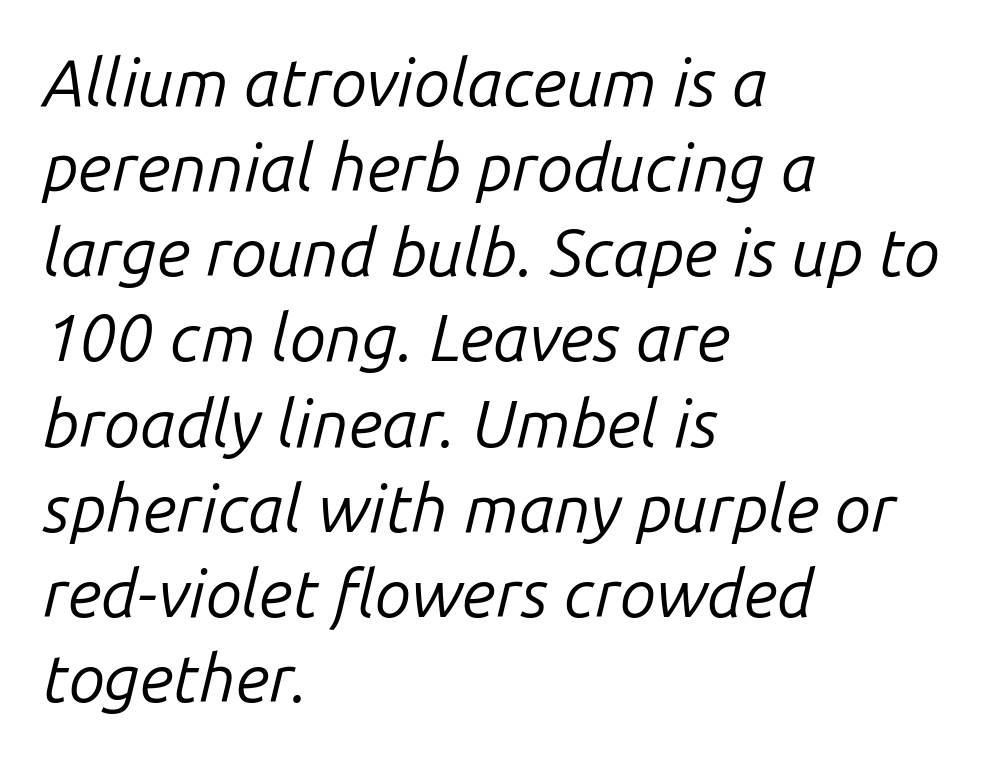
Is the stroke heavy? The answer is a plain regular-or-lighter. Every row of glyphs begins at an identical x-position on the left. Unmarked baselines from the first word to the last. You can tell it's italic because the verticals aren't actually vertical.
